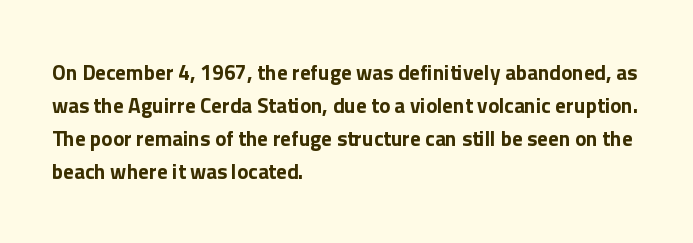
{"italic": "no", "underline": "no", "align": "left", "line_spacing": "normal", "line_spacing_ratio": 1.57, "letter_spacing": "normal", "letter_spacing_em": 0.0, "glyph_px": 21}
